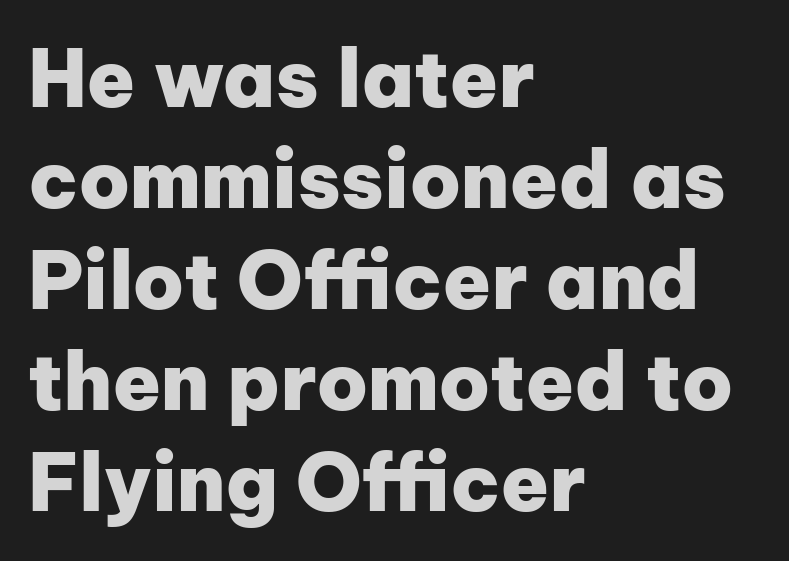
Q: Is the text bold? A: Yes.
Q: Is the text italic (slanted)? A: No, it is upright.
Q: Is the typeface a serif or a sans-serif typeface? A: Sans-serif.
Q: Is the text underlined? A: No.
Q: How is the paragraph aligned? A: Left-aligned.
Q: Is the spacing between letters normal or unusually wide? A: Normal.
Q: Is the spacing between lines tight, normal or loose? A: Normal.
Q: Width (condensed, normal, or wide)? A: Normal.
Q: Stroke contrast? A: Low.
Q: x-height? A: Medium.
Q: Monospaced? A: No.
